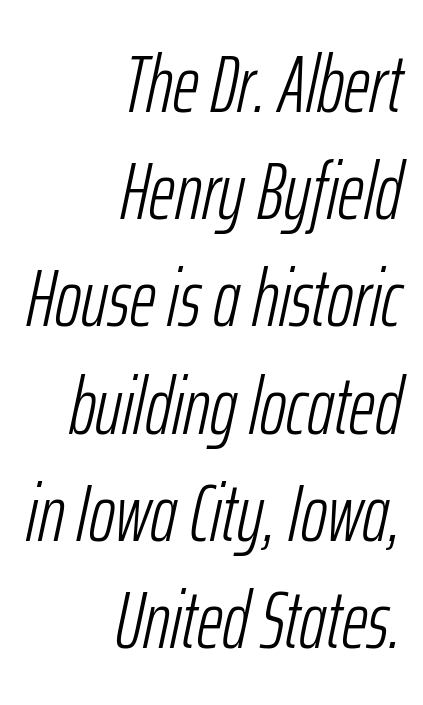
Q: Is the text bold? A: No.
Q: Is the text italic (slanted)? A: Yes, it leans right by about 12 degrees.
Q: Is the text underlined? A: No.
Q: How is the paragraph aligned? A: Right-aligned.
Q: Is the spacing between letters normal or unusually wide? A: Normal.
Q: Is the spacing between lines tight, normal or loose? A: Normal.
Q: Width (condensed, normal, or wide)? A: Condensed.
Q: Stroke contrast? A: Low.
Q: x-height? A: Medium.
Q: Monospaced? A: No.
